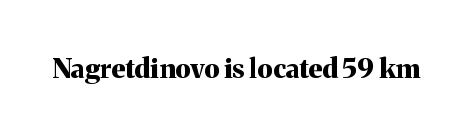
The image shows 27 px bold type, upright; set normal letter spacing, not underlined.
